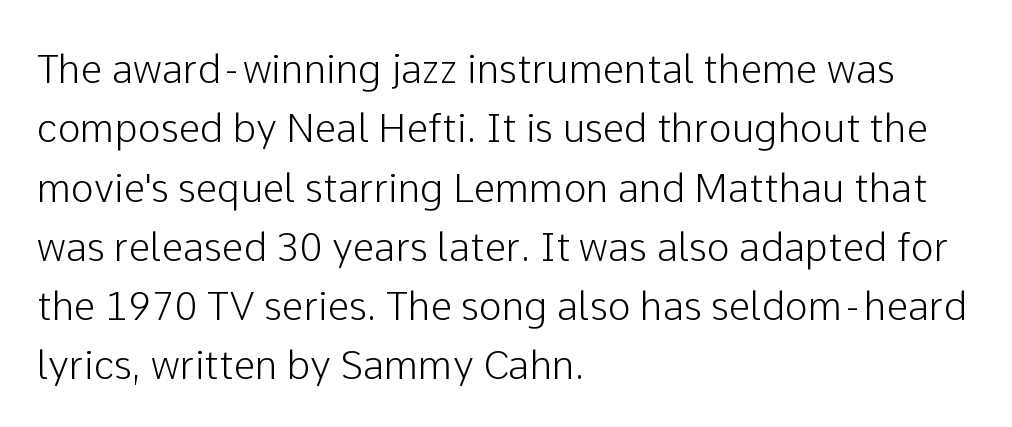
{"serif": "no", "italic": "no", "width": "normal", "stroke_contrast": "low", "x_height": "medium", "monospaced": "no", "underline": "no", "align": "left", "line_spacing": "normal", "line_spacing_ratio": 1.52, "letter_spacing": "normal", "letter_spacing_em": 0.0, "glyph_px": 39}
